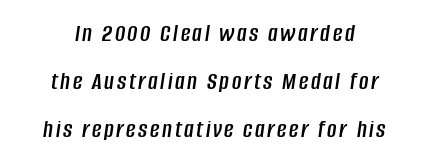
{"italic": "yes", "lean": "right", "slant_degrees": 8, "underline": "no", "align": "center", "line_spacing_ratio": 1.84, "glyph_px": 26}
